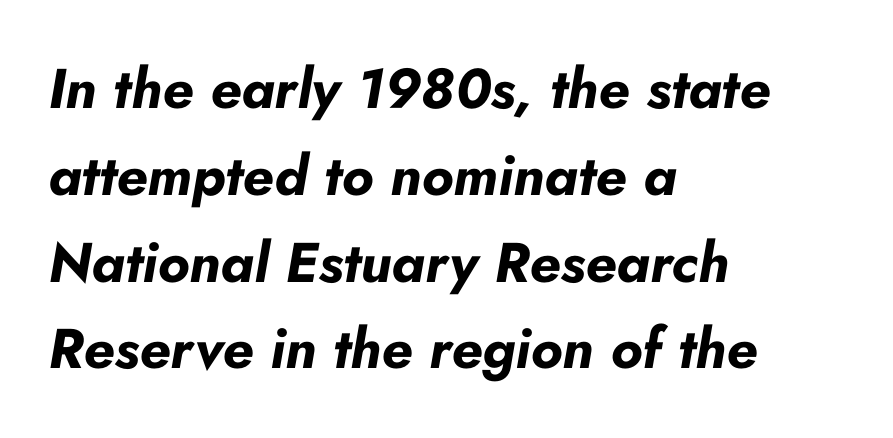
{"italic": "yes", "lean": "right", "slant_degrees": 10, "bold": "yes", "weight": "bold", "width": "normal", "stroke_contrast": "low", "x_height": "small", "monospaced": "no", "underline": "no", "align": "left", "line_spacing": "normal", "line_spacing_ratio": 1.55, "letter_spacing": "normal", "letter_spacing_em": 0.0, "glyph_px": 56}
